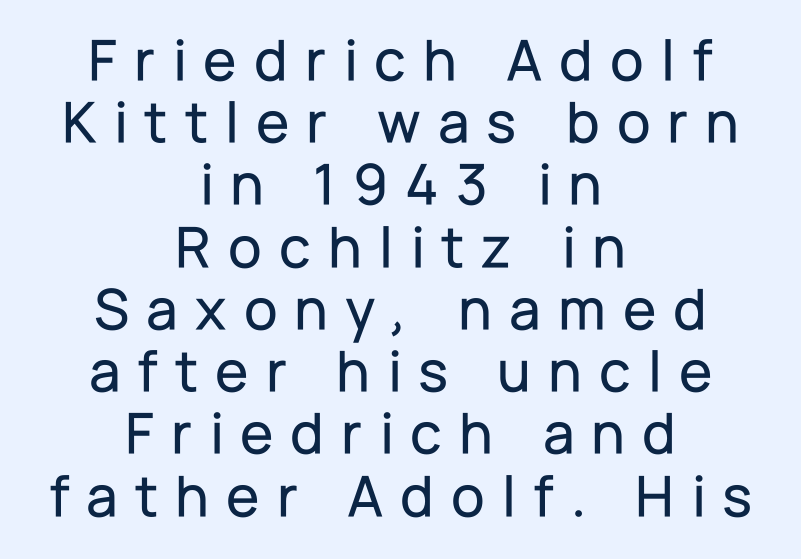
The image shows 61 px sans-serif type, upright; set centered, tight line spacing (1.02x), unusually wide letter spacing (+0.28 em), not underlined; low stroke contrast and a medium x-height.
